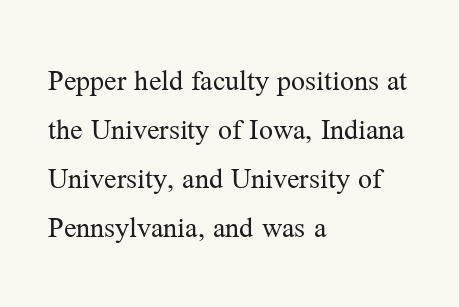
Q: Is the text bold? A: No.
Q: Is the text italic (slanted)? A: No, it is upright.
Q: Is the typeface a serif or a sans-serif typeface? A: Serif.
Q: Is the text underlined? A: No.
Q: How is the paragraph aligned? A: Left-aligned.
Q: Is the spacing between letters normal or unusually wide? A: Normal.
Q: Is the spacing between lines tight, normal or loose? A: Normal.
Q: Width (condensed, normal, or wide)? A: Normal.
Q: Stroke contrast? A: Medium.
Q: x-height? A: Medium.
Q: Monospaced? A: No.
